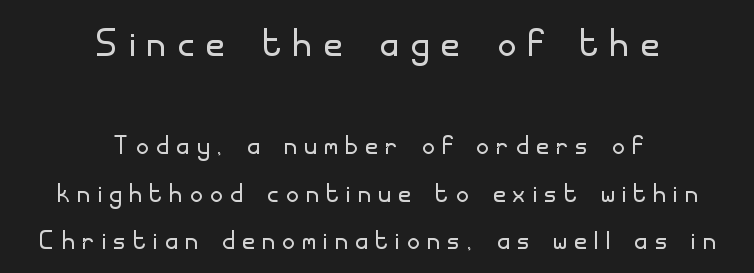
The image shows 50 px light sans-serif type, upright; set centered, normal line spacing (1.44x), unusually wide letter spacing (+0.25 em), not underlined; the first (top) block is 1.52x larger; low stroke contrast and a small x-height.
